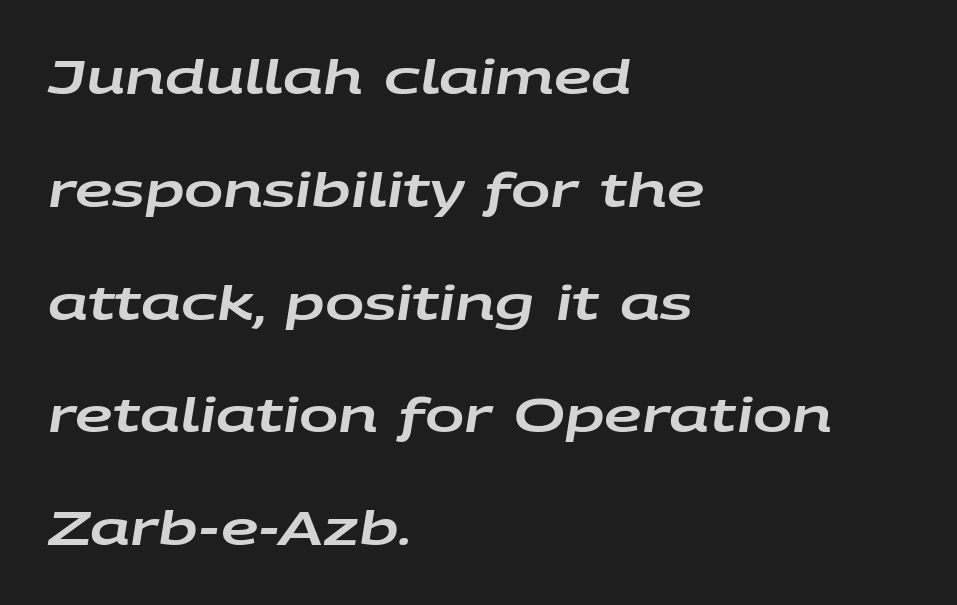
Q: Is the text italic (slanted)? A: Yes, it leans right by about 9 degrees.
Q: Is the text underlined? A: No.
Q: How is the paragraph aligned? A: Left-aligned.
Q: Is the spacing between letters normal or unusually wide? A: Normal.
Q: Is the spacing between lines tight, normal or loose? A: Loose.
Q: Width (condensed, normal, or wide)? A: Wide.
Q: Stroke contrast? A: Low.
Q: x-height? A: Large.
Q: Monospaced? A: No.
